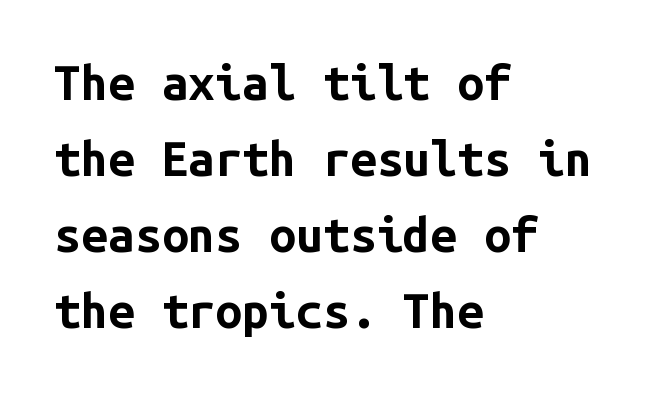
The image shows 48 px bold sans-serif type, upright, monospaced; set left-aligned, normal line spacing (1.58x), normal letter spacing, not underlined; low stroke contrast and a medium x-height.
